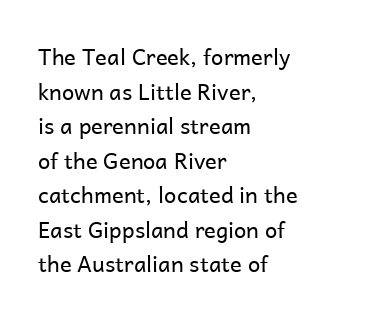
Which margin do the lines hug? The left one — the right edge is uneven. This is roman type, the default non-slanted kind. Summary of vertical rhythm: regular, with standard interline spacing. These glyphs show unthickened strokes, regular width or finer. The rendering keeps characters at their native spacing. The gap between lines stays unmarked.
